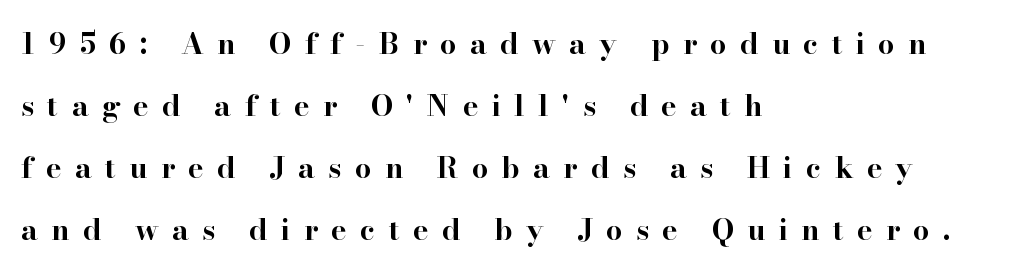
Q: Is the text bold? A: Yes.
Q: Is the text italic (slanted)? A: No, it is upright.
Q: Is the typeface a serif or a sans-serif typeface? A: Serif.
Q: Is the text underlined? A: No.
Q: How is the paragraph aligned? A: Left-aligned.
Q: Is the spacing between letters normal or unusually wide? A: Unusually wide.
Q: Is the spacing between lines tight, normal or loose? A: Loose.
Q: Width (condensed, normal, or wide)? A: Wide.
Q: Stroke contrast? A: High.
Q: x-height? A: Small.
Q: Monospaced? A: No.
